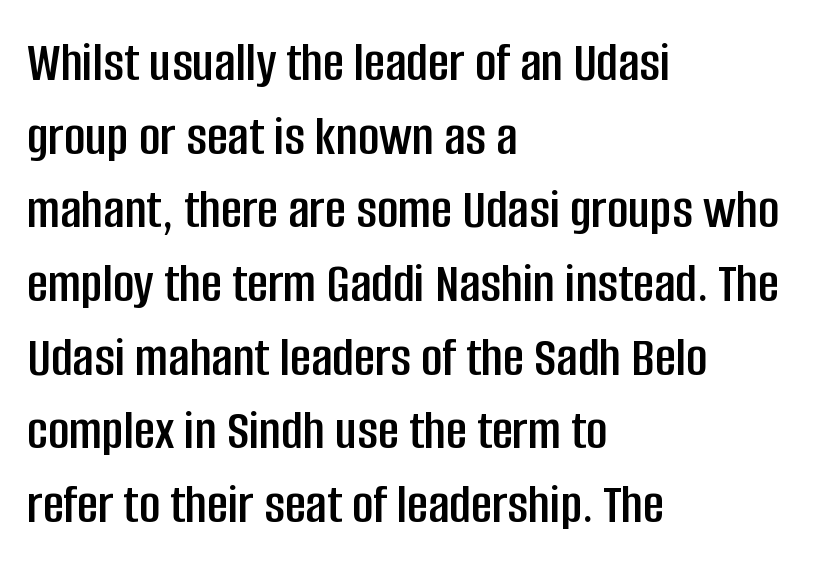
Looks like regular typesetting: each glyph gets only the width it needs. The compositor pushed each line to the left boundary. Between one letter and the next there's only the usual sliver of space. The strip under each line holds only bare page.
